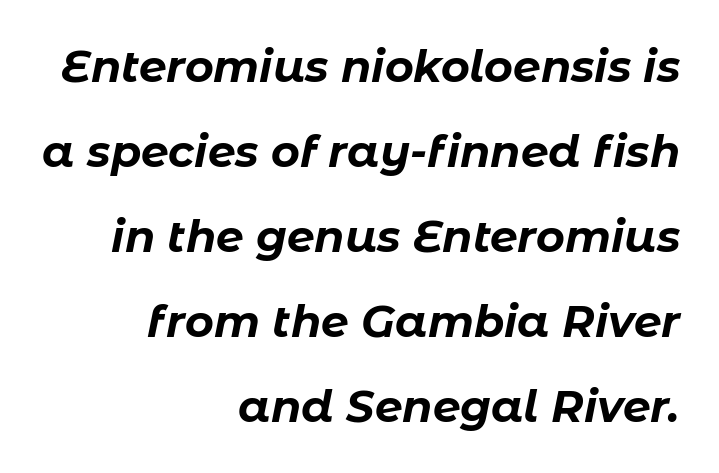
Check the space under the baseline: it is left empty. Line spacing here is loose. Think of a printed novel: that variable character pitch is what you see here. A flush-right, rag-left setting is used for this passage. Emphasis by weight is at full strength: bold. Yep, that's italic — everything's leaning.
